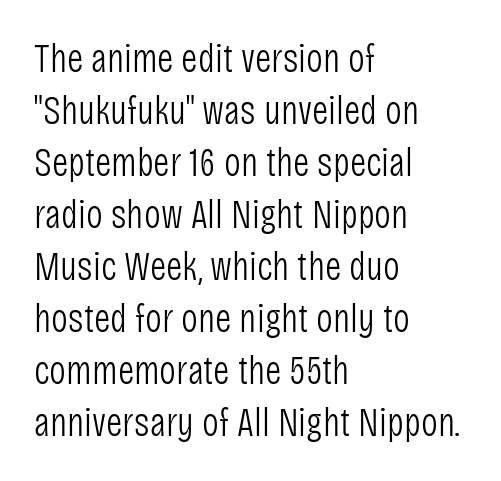
{"serif": "no", "italic": "no", "bold": "no", "weight": "light", "width": "condensed", "stroke_contrast": "low", "x_height": "large", "monospaced": "no", "underline": "no", "align": "left", "line_spacing": "normal", "line_spacing_ratio": 1.3, "letter_spacing": "normal", "letter_spacing_em": 0.0, "glyph_px": 40}
